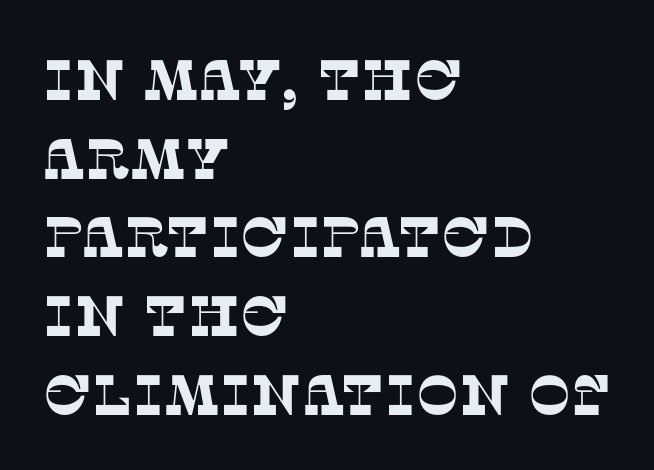
Q: Is the typeface a serif or a sans-serif typeface? A: Serif.
Q: Is the text underlined? A: No.
Q: How is the paragraph aligned? A: Left-aligned.
Q: Is the spacing between letters normal or unusually wide? A: Normal.
Q: Is the spacing between lines tight, normal or loose? A: Normal.
Q: Width (condensed, normal, or wide)? A: Normal.
Q: Stroke contrast? A: Low.
Q: x-height? A: Large.
Q: Monospaced? A: No.
